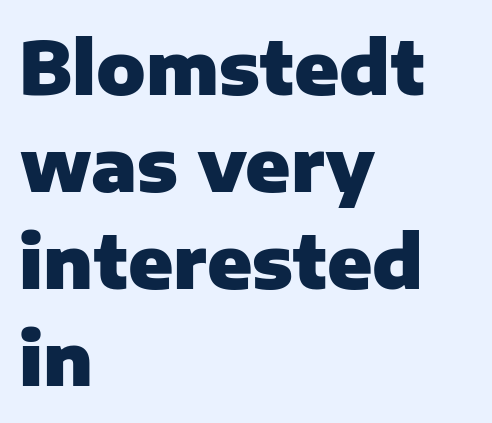
Q: Is the text bold? A: Yes.
Q: Is the text italic (slanted)? A: No, it is upright.
Q: Is the typeface a serif or a sans-serif typeface? A: Sans-serif.
Q: Is the text underlined? A: No.
Q: How is the paragraph aligned? A: Left-aligned.
Q: Is the spacing between letters normal or unusually wide? A: Normal.
Q: Is the spacing between lines tight, normal or loose? A: Normal.
Q: Width (condensed, normal, or wide)? A: Normal.
Q: Stroke contrast? A: Low.
Q: x-height? A: Medium.
Q: Monospaced? A: No.
